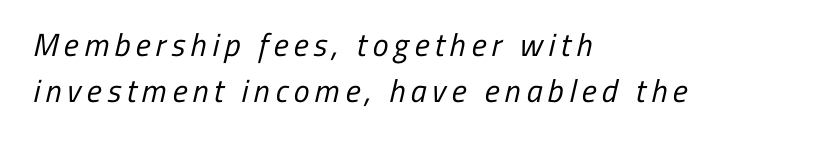
The image shows 32 px regular-weight, condensed sans-serif type; set left-aligned, normal line spacing (1.45x), not underlined; low stroke contrast and a medium x-height.
